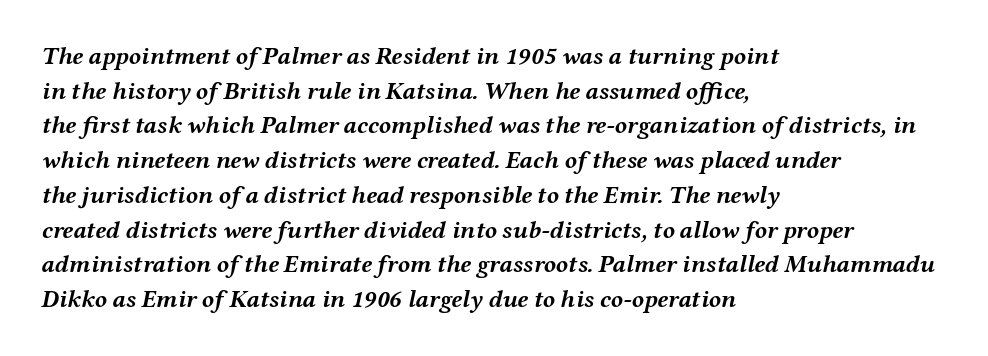
The axis of the letterforms is tilted away from vertical. In terms of letterspacing, this is plain default setting. Leading: standard. Is the block centered? No — it sits flush against the left margin. Has an underline been added? It has not.
